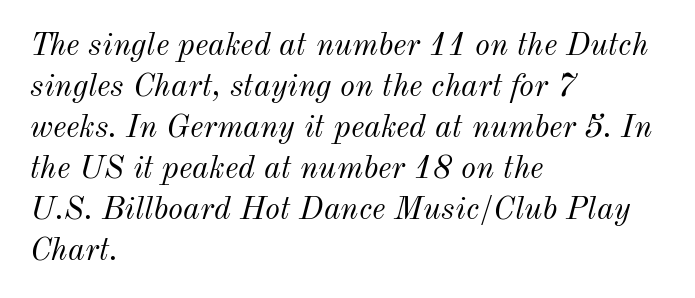
The image shows 32 px light type, italic (leaning right); set left-aligned, normal line spacing (1.28x), normal letter spacing, not underlined; medium stroke contrast and a small x-height.
